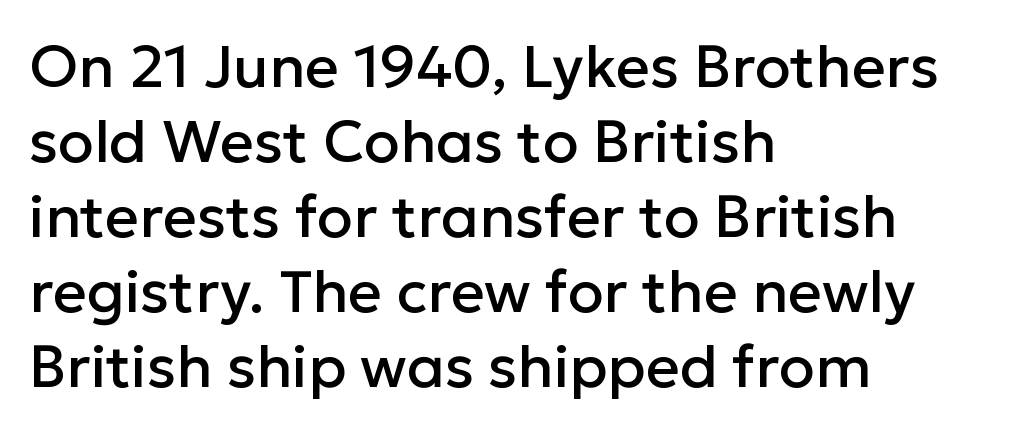
{"serif": "no", "italic": "no", "width": "normal", "stroke_contrast": "low", "x_height": "medium", "monospaced": "no", "underline": "no", "align": "left", "line_spacing": "normal", "line_spacing_ratio": 1.27, "letter_spacing": "normal", "letter_spacing_em": 0.0, "glyph_px": 59}
